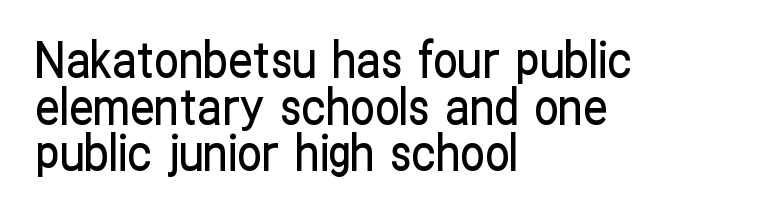
The type family on display is of the sans-serif kind. The typesetter chose a ragged-right arrangement here. Lines of text with bare space underneath. Does extra space separate the letters? No, they use regular spacing. The rendering uses natural spacing where letterforms have individual widths.
